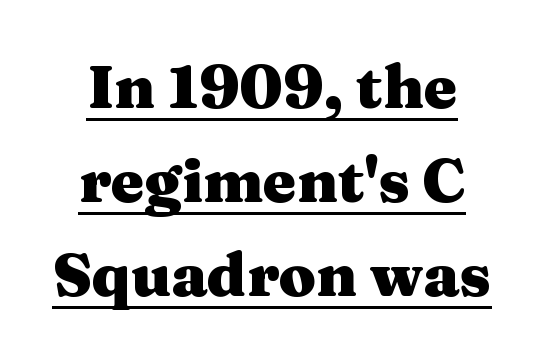
Heavy, bold letterforms. These lines sit exactly where default settings would place them. Emphasis is given by a line drawn under the lettering. A typesetter would call this zero additional tracking. Proportional: the letters do not fall into vertical columns.
